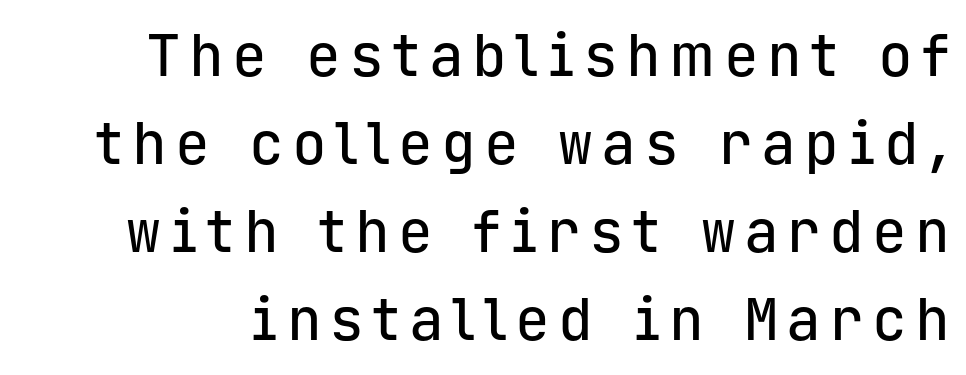
The image shows 58 px sans-serif type, upright, monospaced; set normal line spacing (1.52x), not underlined; low stroke contrast and a medium x-height.
